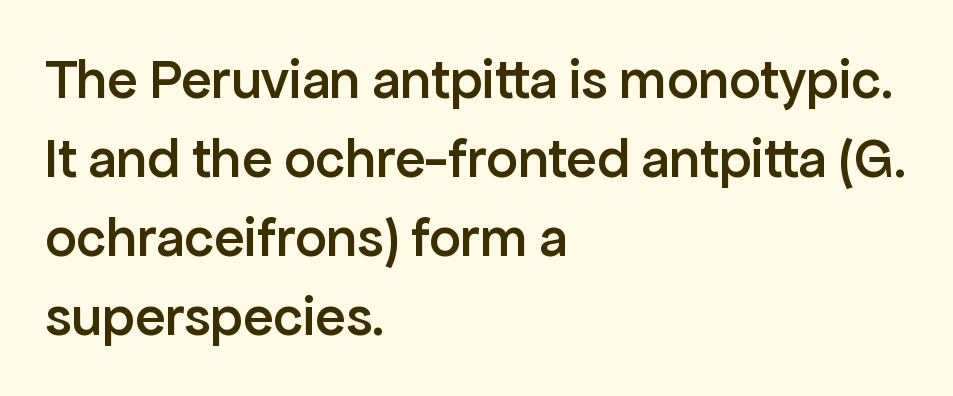
The image shows 56 px semibold sans-serif type, upright; set left-aligned, normal line spacing (1.41x), normal letter spacing, not underlined; low stroke contrast and a medium x-height.
